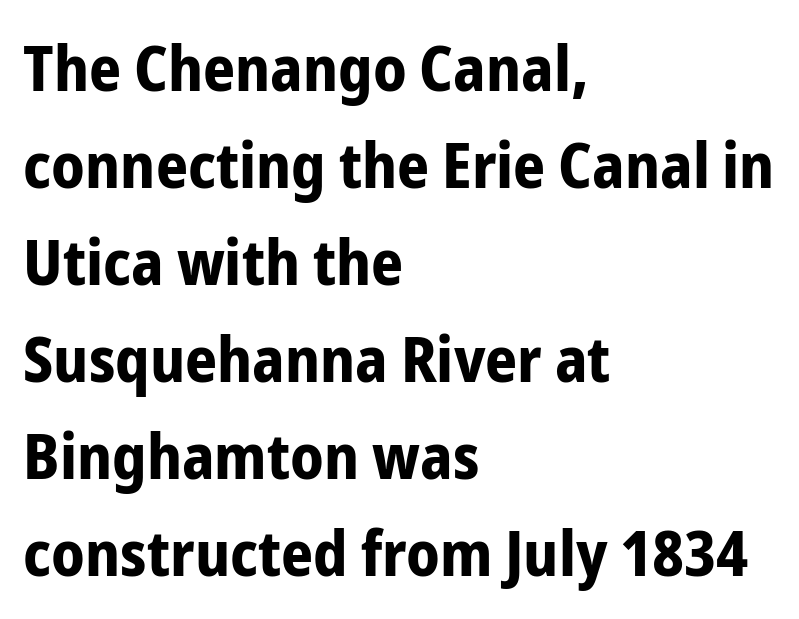
The image shows 63 px bold, condensed sans-serif type, upright; set left-aligned, normal line spacing (1.54x), normal letter spacing, not underlined; low stroke contrast and a medium x-height.
